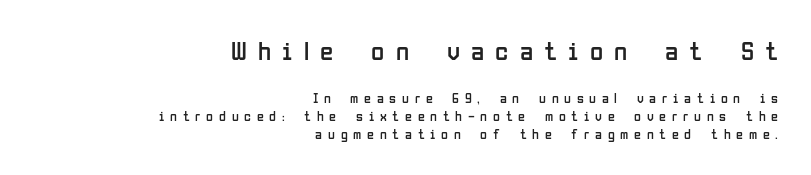
Q: Is the text bold? A: No.
Q: Is the text italic (slanted)? A: No, it is upright.
Q: Is the text underlined? A: No.
Q: How is the paragraph aligned? A: Right-aligned.
Q: Is the spacing between letters normal or unusually wide? A: Unusually wide.
Q: Is the spacing between lines tight, normal or loose? A: Normal.
Q: Which block of text is set in a larger size, the first (top) or the second (bottom)? A: The first (top) one.
